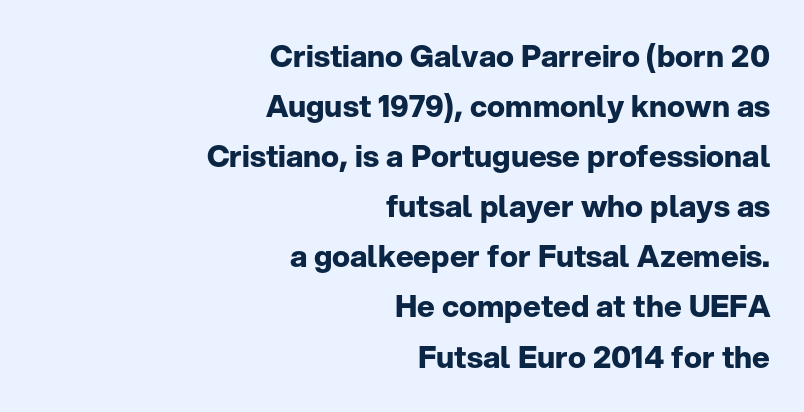
Q: Is the text bold? A: Yes.
Q: Is the text italic (slanted)? A: No, it is upright.
Q: Is the typeface a serif or a sans-serif typeface? A: Sans-serif.
Q: Is the text underlined? A: No.
Q: How is the paragraph aligned? A: Right-aligned.
Q: Is the spacing between letters normal or unusually wide? A: Normal.
Q: Is the spacing between lines tight, normal or loose? A: Normal.
Q: Width (condensed, normal, or wide)? A: Normal.
Q: Stroke contrast? A: Low.
Q: x-height? A: Medium.
Q: Monospaced? A: No.
